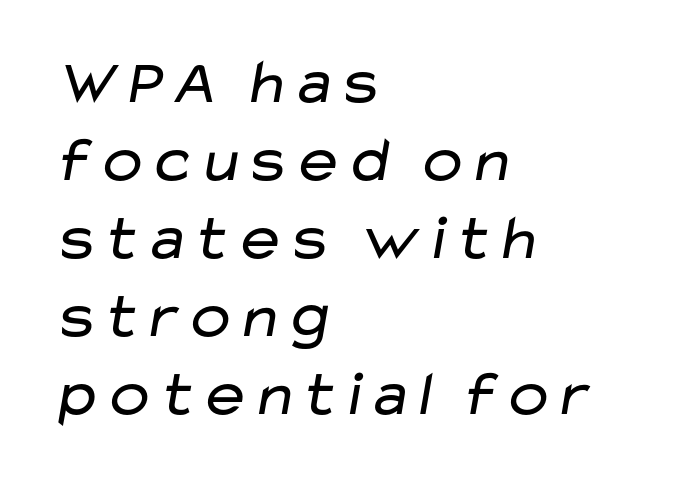
{"serif": "no", "bold": "no", "weight": "regular", "width": "wide", "stroke_contrast": "low", "x_height": "medium", "monospaced": "no", "underline": "no", "align": "left", "line_spacing_ratio": 1.22, "letter_spacing": "normal", "letter_spacing_em": 0.0, "glyph_px": 64}
